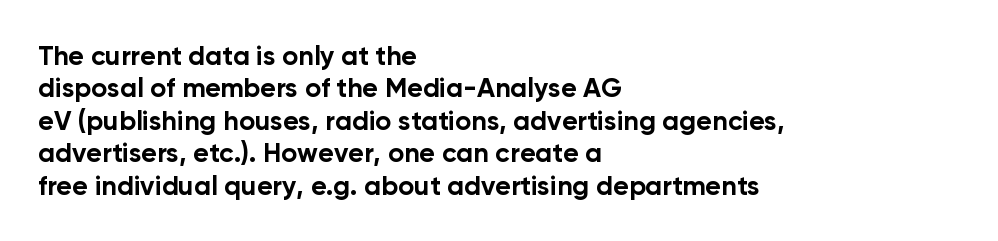
The image shows 27 px bold type, upright; set left-aligned, line spacing 1.2x, normal letter spacing, not underlined.
